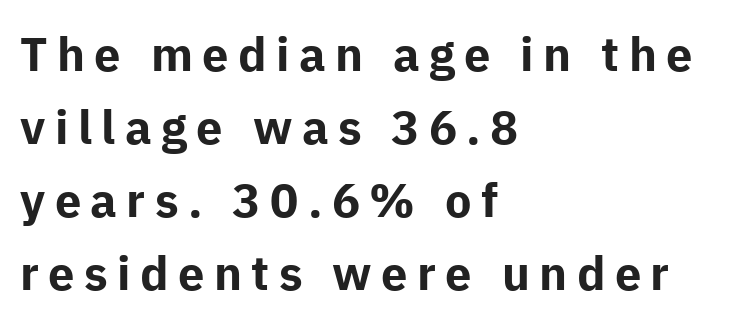
The image shows 47 px bold sans-serif type, upright; set left-aligned, normal line spacing (1.55x), unusually wide letter spacing (+0.2 em), not underlined; low stroke contrast and a medium x-height.
